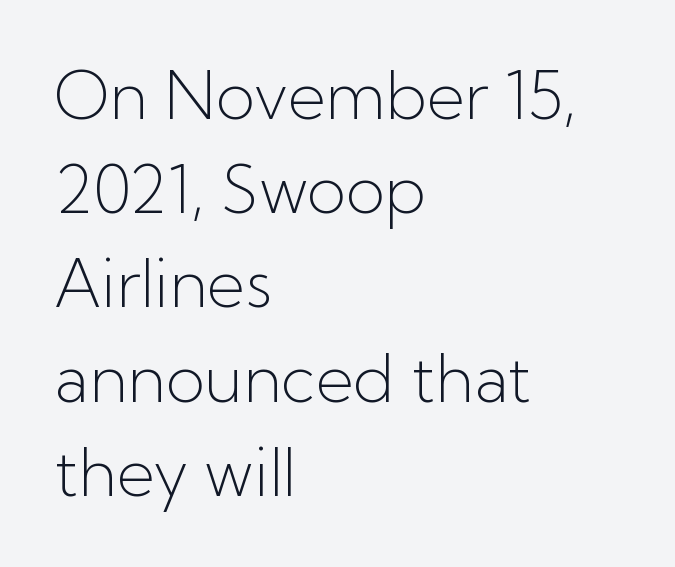
{"serif": "no", "italic": "no", "bold": "no", "weight": "light", "width": "normal", "stroke_contrast": "low", "x_height": "medium", "monospaced": "no", "underline": "no", "align": "left", "line_spacing": "normal", "line_spacing_ratio": 1.45, "letter_spacing": "normal", "letter_spacing_em": 0.0, "glyph_px": 65}
